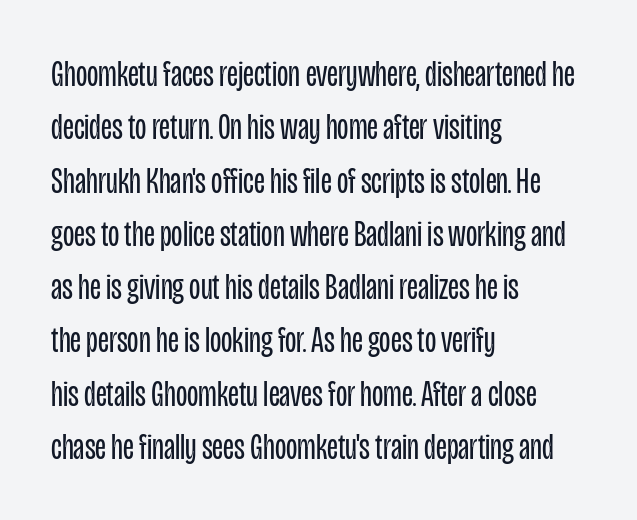
Q: Is the text bold? A: No.
Q: Is the text italic (slanted)? A: No, it is upright.
Q: Is the typeface a serif or a sans-serif typeface? A: Sans-serif.
Q: Is the text underlined? A: No.
Q: How is the paragraph aligned? A: Left-aligned.
Q: Is the spacing between letters normal or unusually wide? A: Normal.
Q: Is the spacing between lines tight, normal or loose? A: Normal.
Q: Width (condensed, normal, or wide)? A: Condensed.
Q: Stroke contrast? A: Low.
Q: x-height? A: Large.
Q: Monospaced? A: No.
